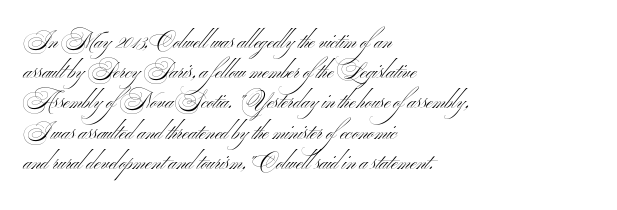
Regarding leading, the lines here are spaced in the standard way. Underline: absent. A classic flush-left, rag-right setting is used for this passage.
